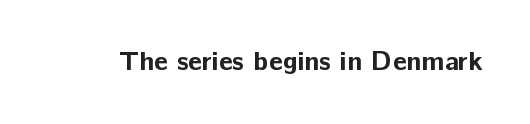
What stands out about the letter spacing? Nothing — it is the standard amount. No italicization has been applied; the sample stays upright. The gap between lines stays unmarked. Thick stems and heavy bowls — unmistakably bold.
